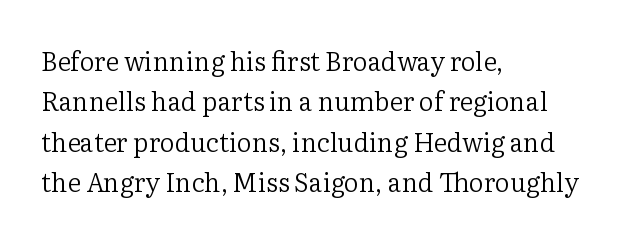
Q: Is the text bold? A: No.
Q: Is the text italic (slanted)? A: No, it is upright.
Q: Is the text underlined? A: No.
Q: How is the paragraph aligned? A: Left-aligned.
Q: Is the spacing between letters normal or unusually wide? A: Normal.
Q: Is the spacing between lines tight, normal or loose? A: Normal.
